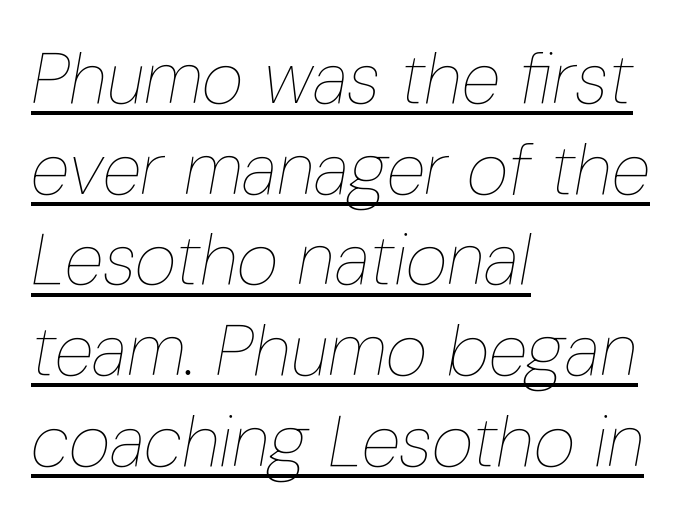
Q: Is the text bold? A: No.
Q: Is the text italic (slanted)? A: Yes, it leans right by about 10 degrees.
Q: Is the text underlined? A: Yes.
Q: How is the paragraph aligned? A: Left-aligned.
Q: Is the spacing between letters normal or unusually wide? A: Normal.
Q: Is the spacing between lines tight, normal or loose? A: Normal.
Q: Width (condensed, normal, or wide)? A: Condensed.
Q: Stroke contrast? A: Low.
Q: x-height? A: Medium.
Q: Monospaced? A: No.
